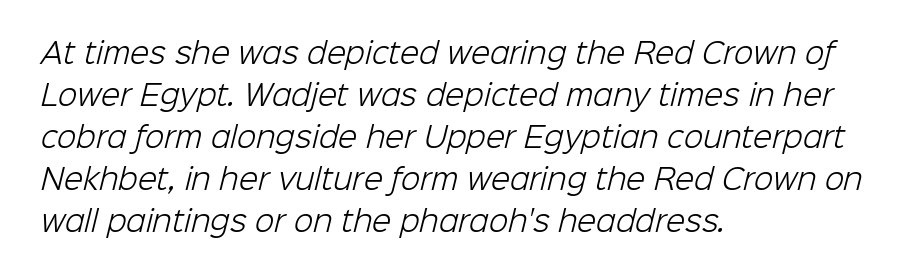
{"serif": "no", "bold": "no", "weight": "light", "width": "normal", "stroke_contrast": "low", "x_height": "medium", "monospaced": "no", "underline": "no", "align": "left", "line_spacing": "normal", "line_spacing_ratio": 1.5, "letter_spacing": "normal", "letter_spacing_em": 0.0, "glyph_px": 28}
